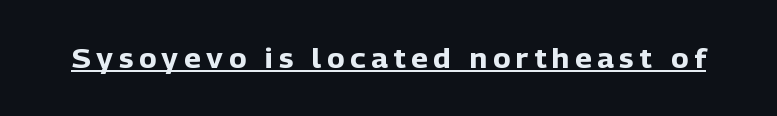
The image shows 26 px bold type, upright; set unusually wide letter spacing (+0.22 em), underlined.
